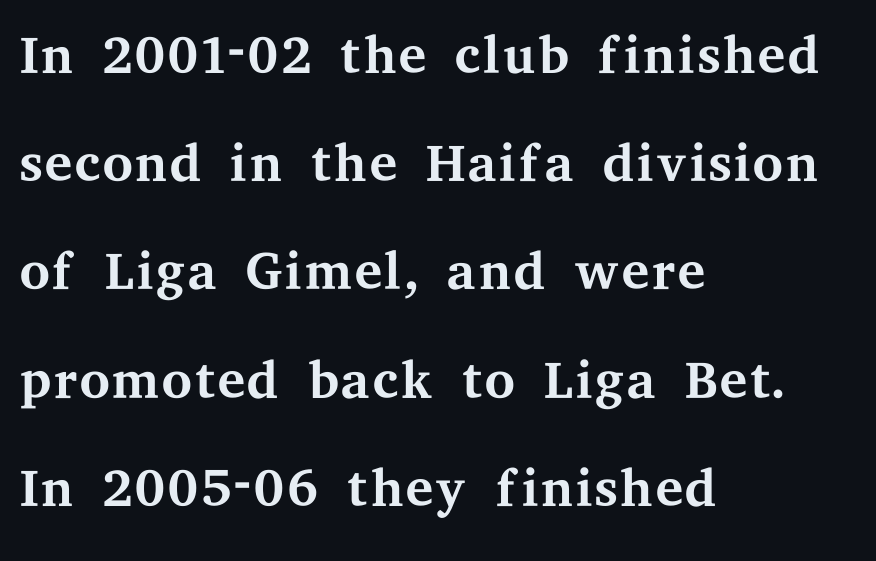
{"serif": "yes", "italic": "no", "bold": "no", "weight": "regular", "width": "wide", "stroke_contrast": "medium", "x_height": "medium", "monospaced": "no", "underline": "no", "align": "left", "line_spacing": "normal", "line_spacing_ratio": 1.37, "letter_spacing": "normal", "letter_spacing_em": 0.0, "glyph_px": 79}
